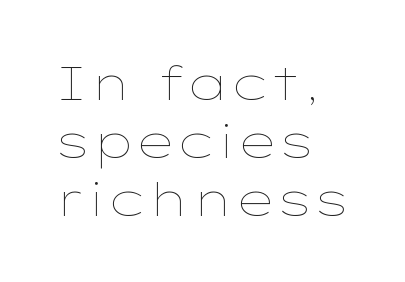
{"italic": "no", "bold": "no", "weight": "thin", "width": "wide", "stroke_contrast": "low", "x_height": "medium", "monospaced": "no", "underline": "no", "align": "left", "line_spacing": "normal", "line_spacing_ratio": 1.26, "letter_spacing": "normal", "letter_spacing_em": 0.0, "glyph_px": 46}
